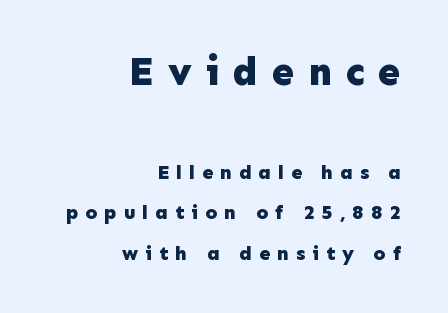
The image shows 40 px bold sans-serif type, upright; set right-aligned, loose line spacing (2.02x), unusually wide letter spacing (+0.34 em), not underlined; the first (top) block is 2.0x larger; low stroke contrast and a medium x-height.
